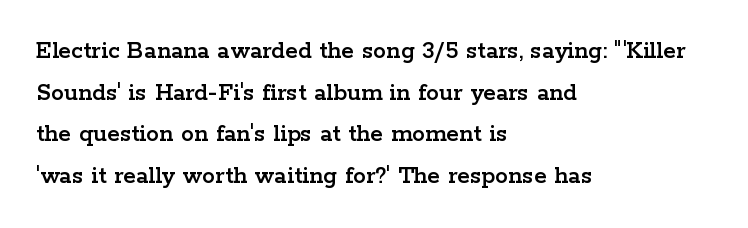
{"italic": "no", "underline": "no", "align": "left", "line_spacing": "normal", "line_spacing_ratio": 1.6, "letter_spacing": "normal", "letter_spacing_em": 0.0, "glyph_px": 26}
